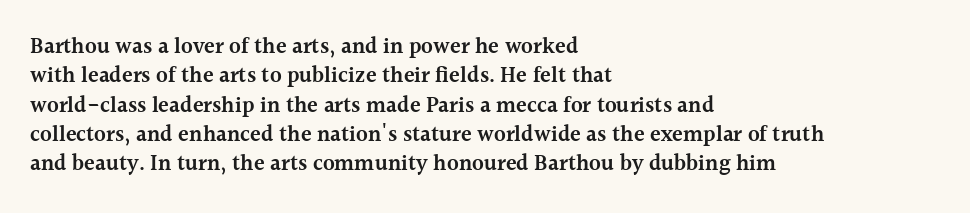
Q: Is the text bold? A: Semi-bold.
Q: Is the text italic (slanted)? A: No, it is upright.
Q: Is the text underlined? A: No.
Q: How is the paragraph aligned? A: Left-aligned.
Q: Is the spacing between letters normal or unusually wide? A: Normal.
Q: Is the spacing between lines tight, normal or loose? A: Normal.
